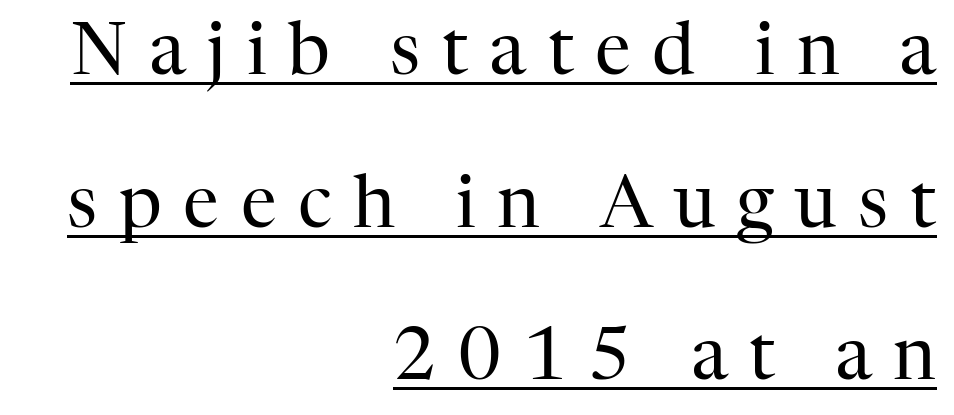
The image shows 72 px regular-weight serif type, upright; set right-aligned, loose line spacing (2.12x), unusually wide letter spacing (+0.3 em), underlined; high stroke contrast and a medium x-height.
